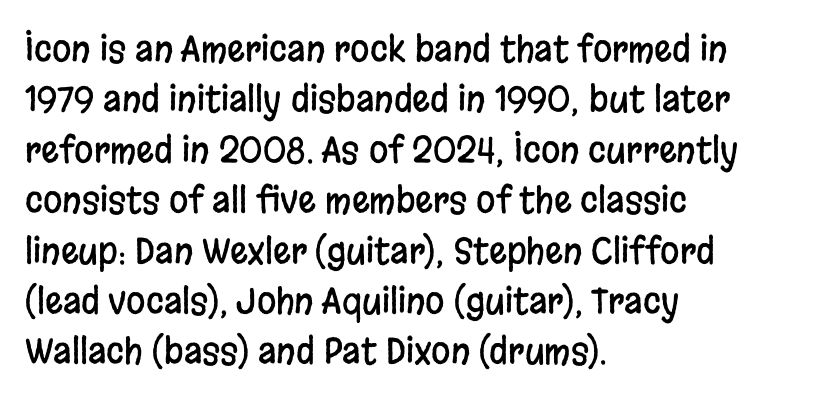
Q: Is the text italic (slanted)? A: No, it is upright.
Q: Is the typeface a serif or a sans-serif typeface? A: Sans-serif.
Q: Is the text underlined? A: No.
Q: How is the paragraph aligned? A: Left-aligned.
Q: Is the spacing between letters normal or unusually wide? A: Normal.
Q: Is the spacing between lines tight, normal or loose? A: Normal.
Q: Width (condensed, normal, or wide)? A: Condensed.
Q: Stroke contrast? A: Low.
Q: x-height? A: Large.
Q: Monospaced? A: No.
